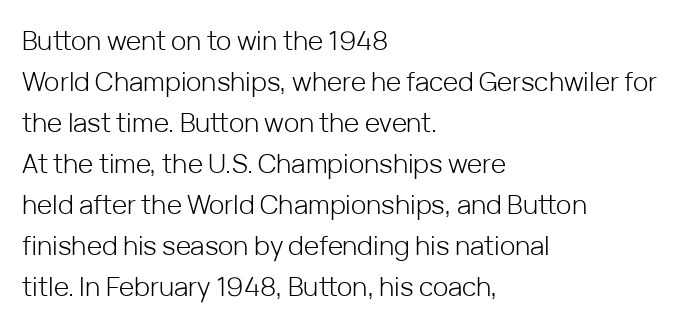
Q: Is the text bold? A: No.
Q: Is the text italic (slanted)? A: No, it is upright.
Q: Is the text underlined? A: No.
Q: How is the paragraph aligned? A: Left-aligned.
Q: Is the spacing between letters normal or unusually wide? A: Normal.
Q: Is the spacing between lines tight, normal or loose? A: Normal.
